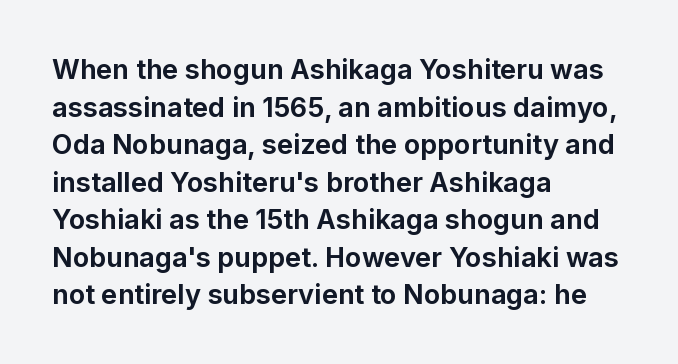
Its strokes are broad and dark, the hallmark of bold type. The letterforms sit shoulder to shoulder at normal distance. Horizontal alignment here is leftward, the default for most running prose. Each new line begins a customary step beneath the previous one. Has an underline been added? It has not. Characters remain perfectly vertical along every line.
